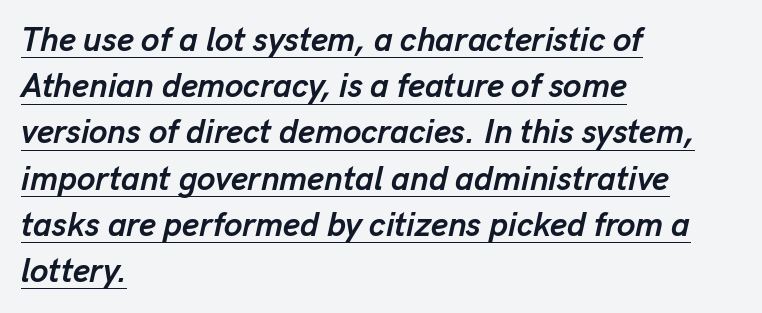
Weight check: bold — yes, fully. This rendering leaves character spacing at its baseline value. This sample has the flowing, uneven cadence of proportional lettering. The rendering uses a moderate line-height, typical for paragraphs. Horizontally, the lines are justified to the leading edge only. This is underlined copy, the kind a proofreader might mark for attention.
